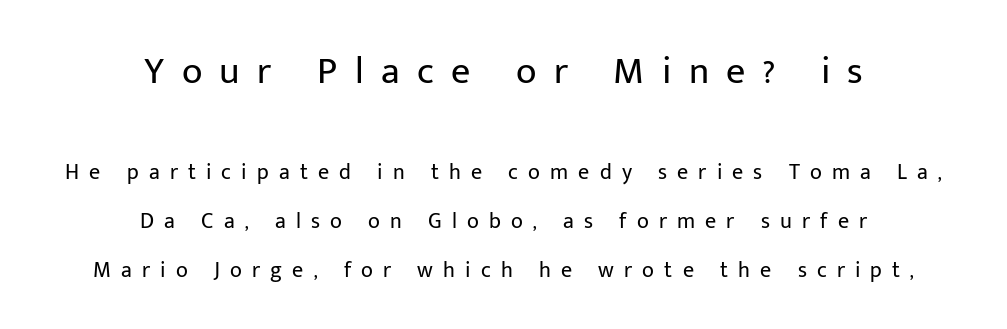
{"serif": "no", "italic": "no", "bold": "no", "weight": "regular", "width": "normal", "stroke_contrast": "low", "x_height": "medium", "monospaced": "no", "underline": "no", "align": "center", "line_spacing": "loose", "line_spacing_ratio": 2.21, "letter_spacing": "wide", "letter_spacing_em": 0.46, "larger_block": "first", "size_ratio": 1.73, "glyph_px": 38}
